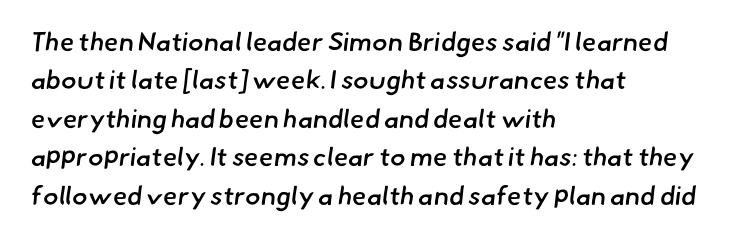
The tracking reads as untouched default to a designer's eye. Leading matches the norm, producing a regular column. Unmarked baselines from the first word to the last. Casual observation: everything's shoved over to the left. The sample has been set in demibold, a notch under bold.
